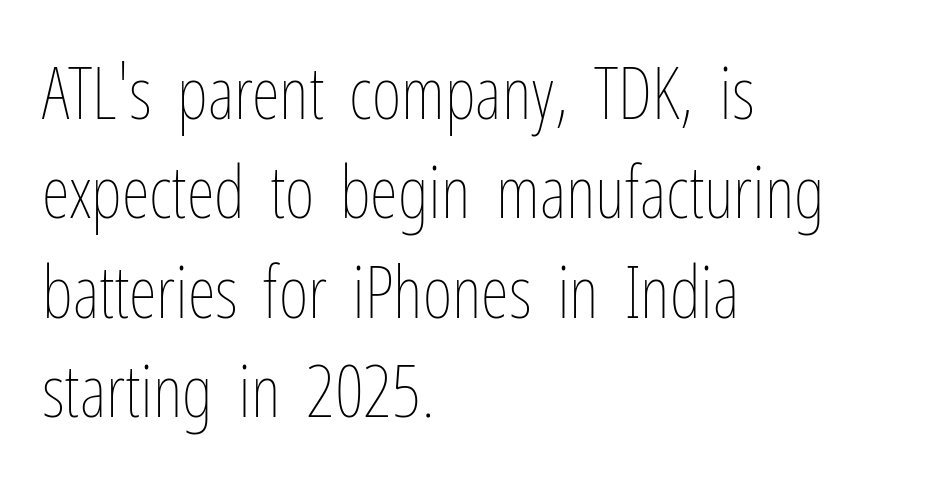
The image shows 72 px thin, condensed type, upright; set left-aligned, normal line spacing (1.38x), normal letter spacing, not underlined; low stroke contrast and a medium x-height.
